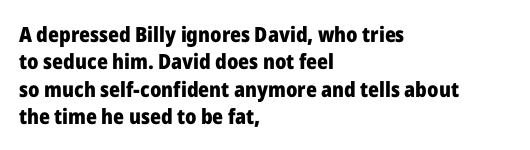
The rendering anchors every line to the left-hand side. This is the regular roman posture of the typeface. A normal amount of white space separates one row of letters from the next. The face used here is rendered with its standard letterfit. A clean baseline with only descenders dipping below it. The sample has been set heavy, in full bold.
